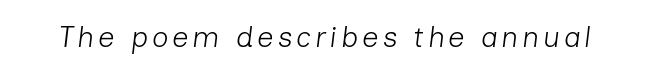
{"italic": "yes", "lean": "right", "slant_degrees": 7, "bold": "no", "weight": "light", "width": "normal", "stroke_contrast": "low", "x_height": "medium", "monospaced": "no", "underline": "no", "glyph_px": 29}
